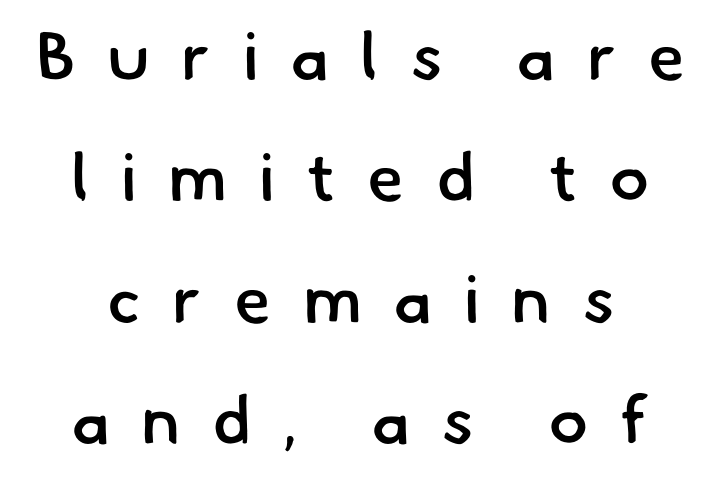
Q: Is the text bold? A: Semi-bold.
Q: Is the typeface a serif or a sans-serif typeface? A: Sans-serif.
Q: Is the text underlined? A: No.
Q: Is the spacing between letters normal or unusually wide? A: Unusually wide.
Q: Width (condensed, normal, or wide)? A: Normal.
Q: Stroke contrast? A: Low.
Q: x-height? A: Small.
Q: Monospaced? A: No.
